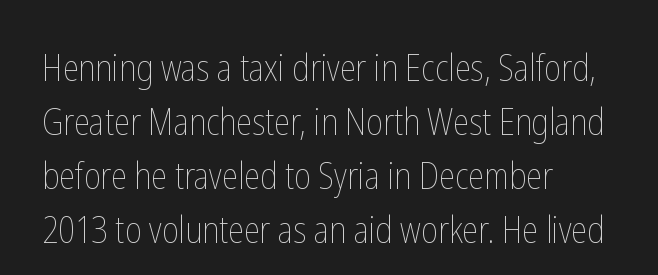
The rendering uses natural spacing where letterforms have individual widths. The line-height multiplier appears to be the usual default. No extra ink here — the face is not bold. The typesetter chose a ragged-right arrangement here.
